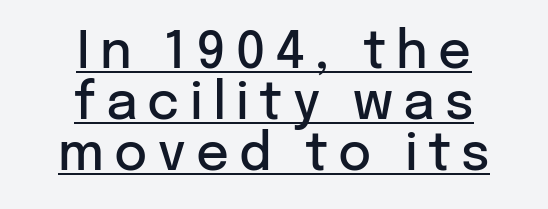
The image shows 51 px semibold sans-serif type, upright; set centered, tight line spacing (1.0x), unusually wide letter spacing (+0.2 em), underlined; low stroke contrast and a medium x-height.
